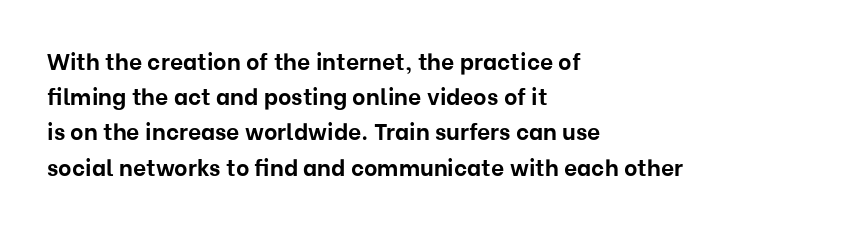
The image shows 23 px bold type, upright; set left-aligned, normal line spacing (1.53x), normal letter spacing, not underlined.
